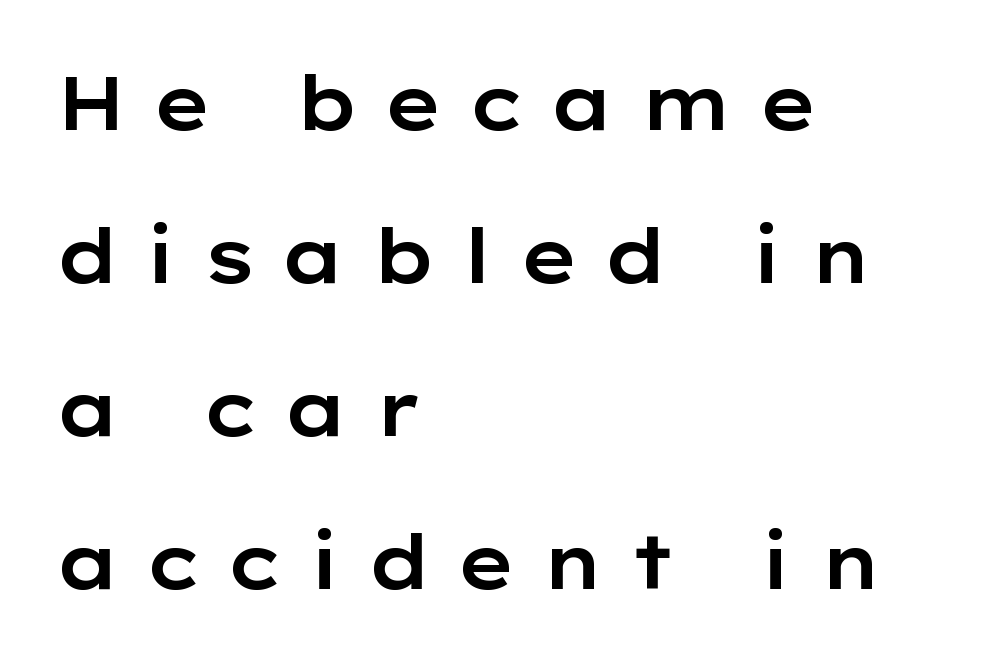
{"serif": "no", "italic": "no", "width": "wide", "stroke_contrast": "low", "x_height": "medium", "monospaced": "no", "underline": "no", "align": "left", "line_spacing": "loose", "line_spacing_ratio": 2.04, "letter_spacing": "wide", "letter_spacing_em": 0.32, "glyph_px": 75}
